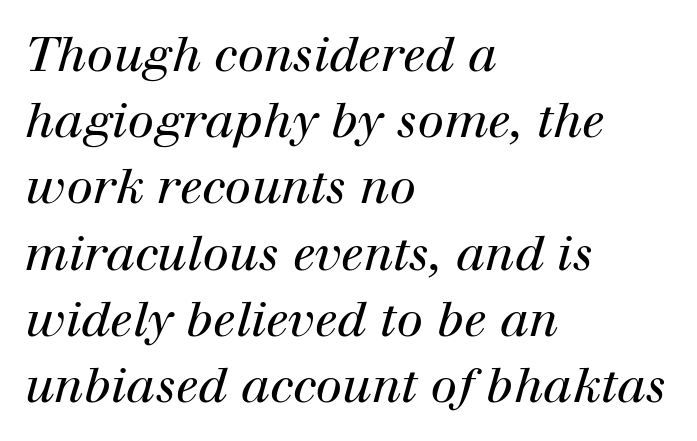
{"serif": "yes", "italic": "yes", "lean": "right", "slant_degrees": 12, "bold": "no", "weight": "regular", "width": "normal", "stroke_contrast": "high", "x_height": "medium", "monospaced": "no", "underline": "no", "align": "left", "line_spacing": "normal", "line_spacing_ratio": 1.38, "letter_spacing": "normal", "letter_spacing_em": 0.0, "glyph_px": 48}
